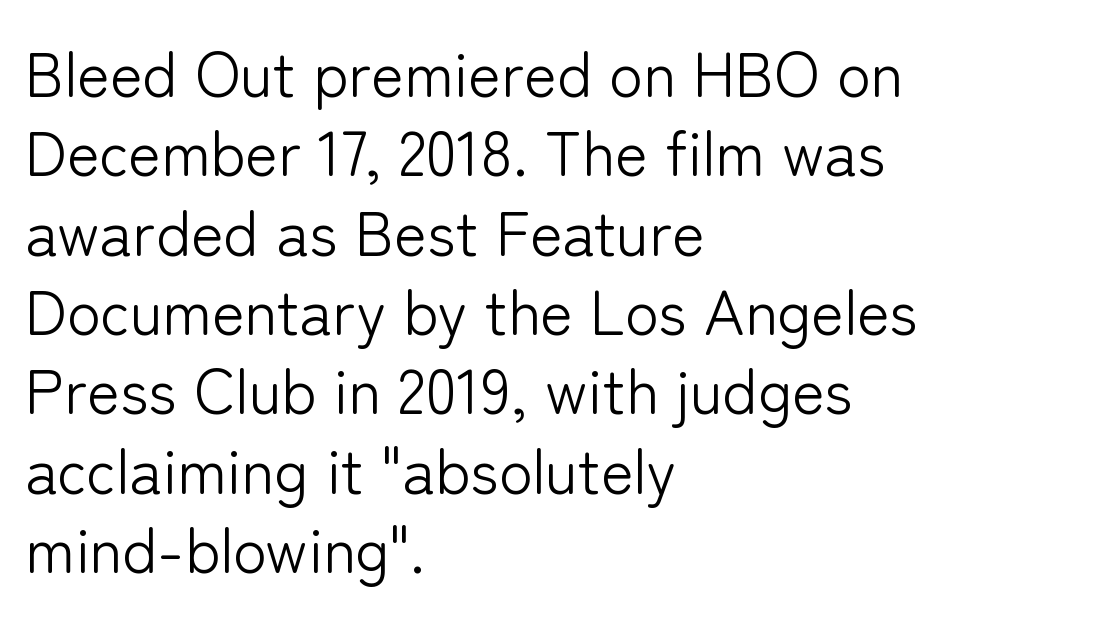
{"serif": "no", "italic": "no", "bold": "no", "weight": "light", "width": "normal", "stroke_contrast": "low", "x_height": "medium", "monospaced": "no", "underline": "no", "align": "left", "line_spacing": "normal", "line_spacing_ratio": 1.28, "letter_spacing": "normal", "letter_spacing_em": 0.0, "glyph_px": 62}
